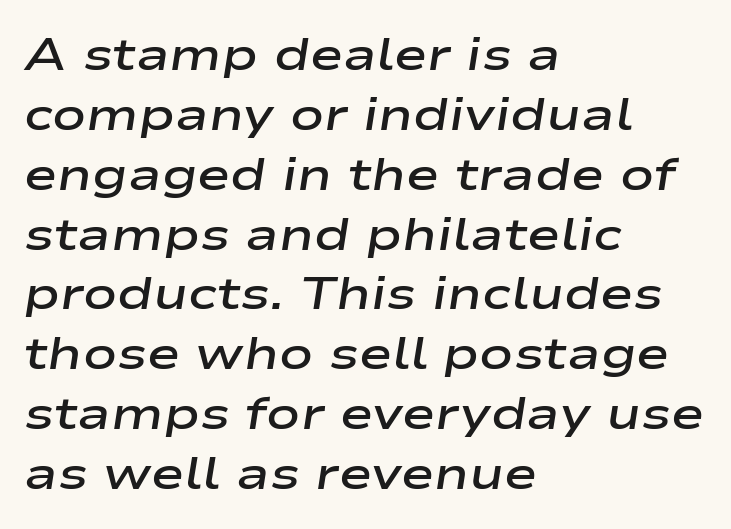
Compared with ordinary roman type, these characters are visibly tilted. Words appear dense and cohesive because spacing is normal. The zone under the glyphs is completely vacant. Each glyph is drawn with semibold strokes, heavier than normal yet not fully bold. The letters advance in unequal steps, a hallmark of proportional type.
